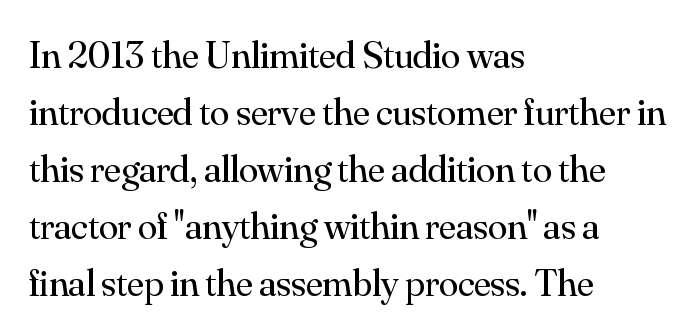
The image shows 39 px regular-weight serif type, upright; set left-aligned, normal line spacing (1.46x), normal letter spacing, not underlined; medium stroke contrast and a small x-height.
